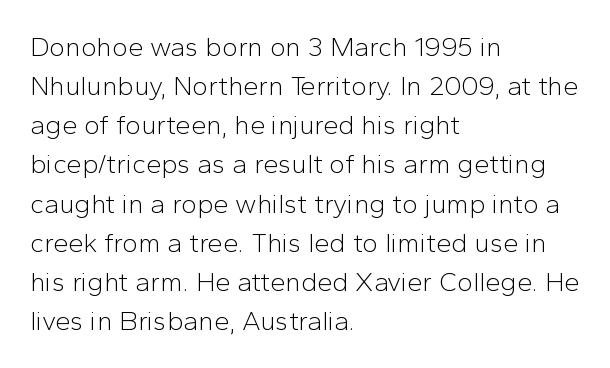
The image shows 27 px text type, upright; set left-aligned, normal line spacing (1.45x), normal letter spacing, not underlined.
